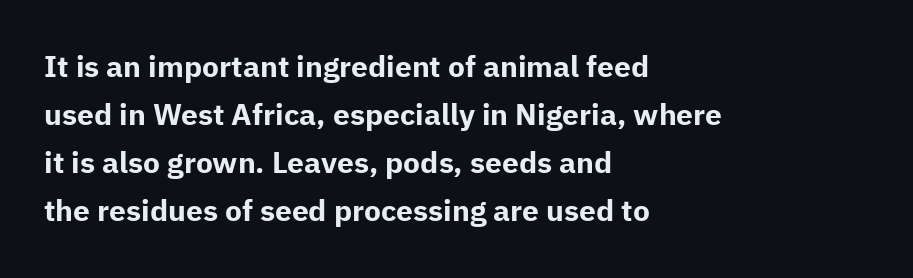
Q: Is the text bold? A: Yes.
Q: Is the text italic (slanted)? A: No, it is upright.
Q: Is the typeface a serif or a sans-serif typeface? A: Sans-serif.
Q: Is the text underlined? A: No.
Q: How is the paragraph aligned? A: Left-aligned.
Q: Is the spacing between letters normal or unusually wide? A: Normal.
Q: Is the spacing between lines tight, normal or loose? A: Normal.
Q: Width (condensed, normal, or wide)? A: Normal.
Q: Stroke contrast? A: Low.
Q: x-height? A: Medium.
Q: Monospaced? A: No.
